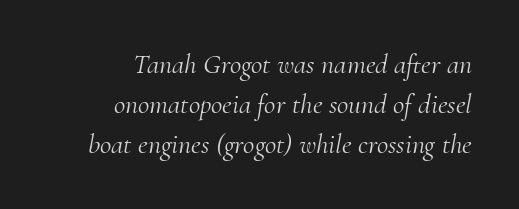
Caption: face not bold, strokes unweighted. How are the letters spaced? Ordinarily, with no added tracking. The rendering applies a slant to the glyphs. Underlining? Definitely not there. The characters display serif detailing at their extremities. Do the characters align in a grid? No, the font is proportional.
